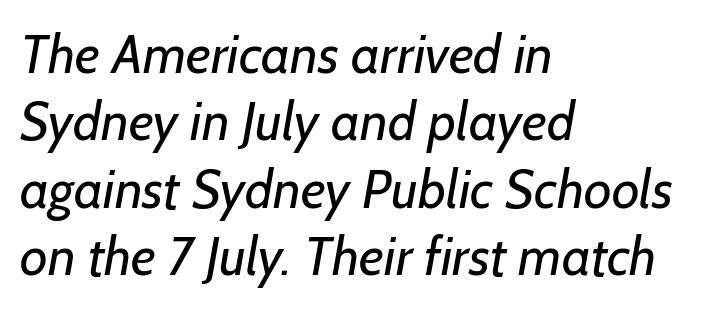
Q: Is the text bold? A: No.
Q: Is the typeface a serif or a sans-serif typeface? A: Sans-serif.
Q: Is the text underlined? A: No.
Q: How is the paragraph aligned? A: Left-aligned.
Q: Is the spacing between letters normal or unusually wide? A: Normal.
Q: Is the spacing between lines tight, normal or loose? A: Normal.
Q: Width (condensed, normal, or wide)? A: Normal.
Q: Stroke contrast? A: Low.
Q: x-height? A: Medium.
Q: Monospaced? A: No.
